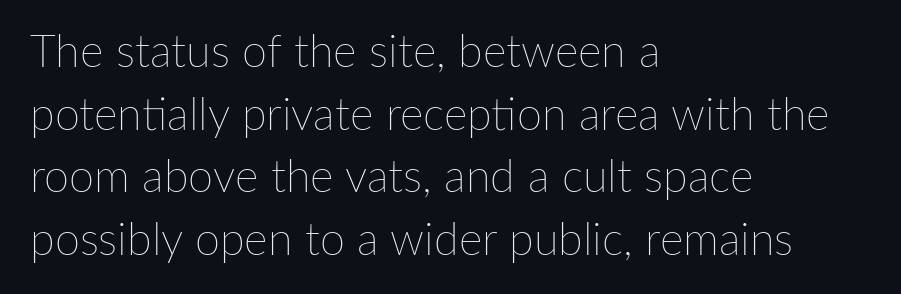
Q: Is the text bold? A: No.
Q: Is the text italic (slanted)? A: No, it is upright.
Q: Is the text underlined? A: No.
Q: How is the paragraph aligned? A: Left-aligned.
Q: Is the spacing between letters normal or unusually wide? A: Normal.
Q: Is the spacing between lines tight, normal or loose? A: Normal.
Q: Width (condensed, normal, or wide)? A: Normal.
Q: Stroke contrast? A: Low.
Q: x-height? A: Medium.
Q: Monospaced? A: No.
